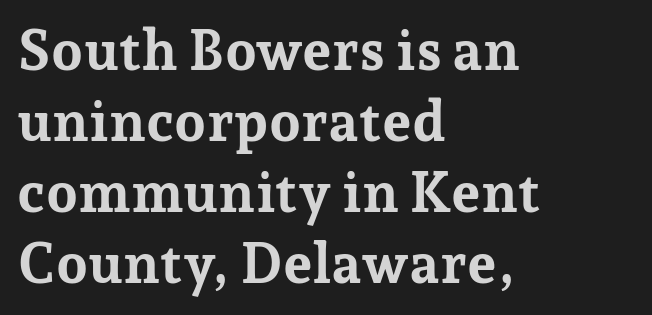
The image shows 56 px bold serif type, upright; set left-aligned, normal line spacing (1.27x), normal letter spacing, not underlined; low stroke contrast and a medium x-height.
